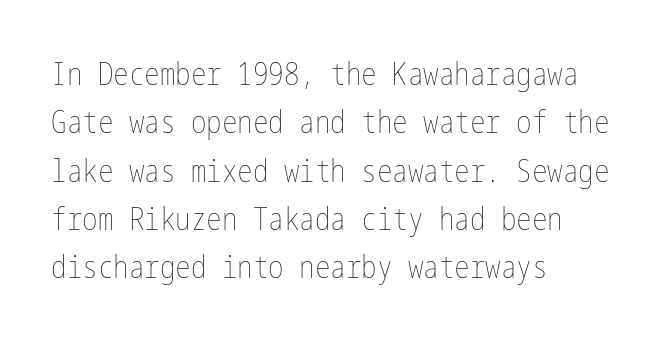
{"italic": "no", "bold": "no", "weight": "thin", "width": "condensed", "stroke_contrast": "low", "x_height": "medium", "underline": "no", "align": "left", "line_spacing": "normal", "line_spacing_ratio": 1.56, "letter_spacing": "normal", "letter_spacing_em": 0.0, "glyph_px": 31}
